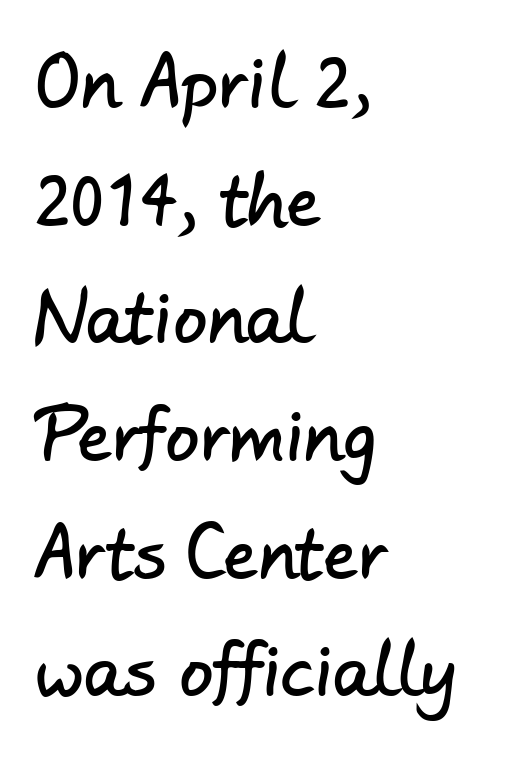
Q: Is the typeface a serif or a sans-serif typeface? A: Sans-serif.
Q: Is the text underlined? A: No.
Q: How is the paragraph aligned? A: Left-aligned.
Q: Is the spacing between letters normal or unusually wide? A: Normal.
Q: Width (condensed, normal, or wide)? A: Normal.
Q: Stroke contrast? A: Low.
Q: x-height? A: Small.
Q: Monospaced? A: No.
